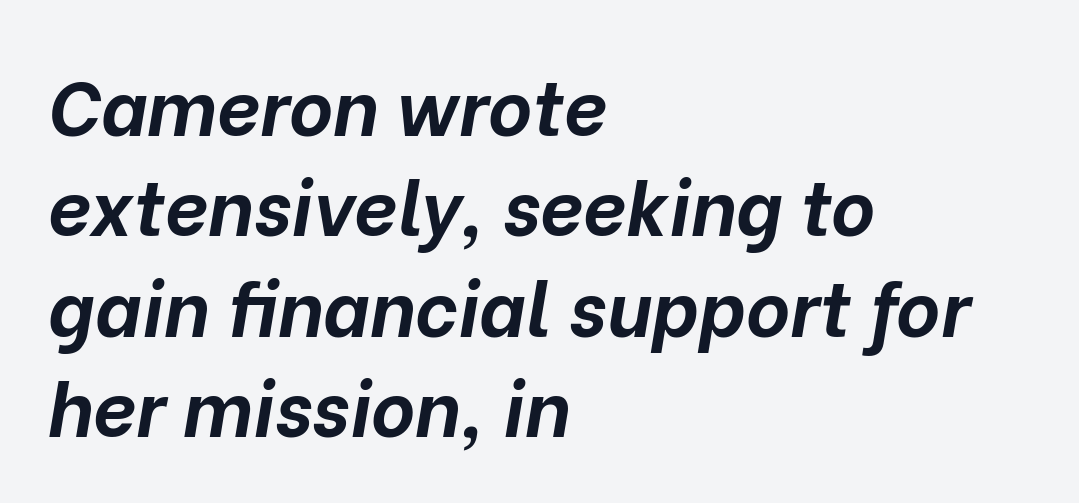
{"italic": "yes", "lean": "right", "slant_degrees": 10, "bold": "yes", "weight": "bold", "width": "normal", "stroke_contrast": "low", "x_height": "medium", "monospaced": "no", "underline": "no", "align": "left", "line_spacing": "normal", "line_spacing_ratio": 1.32, "letter_spacing": "normal", "letter_spacing_em": 0.0, "glyph_px": 76}
